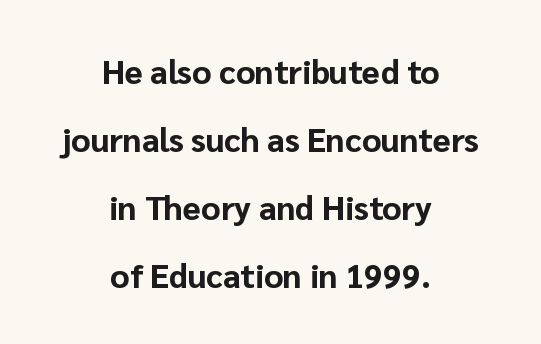
The image shows 33 px bold sans-serif type, upright; set centered, loose line spacing (2.06x), normal letter spacing, not underlined; low stroke contrast and a medium x-height.
